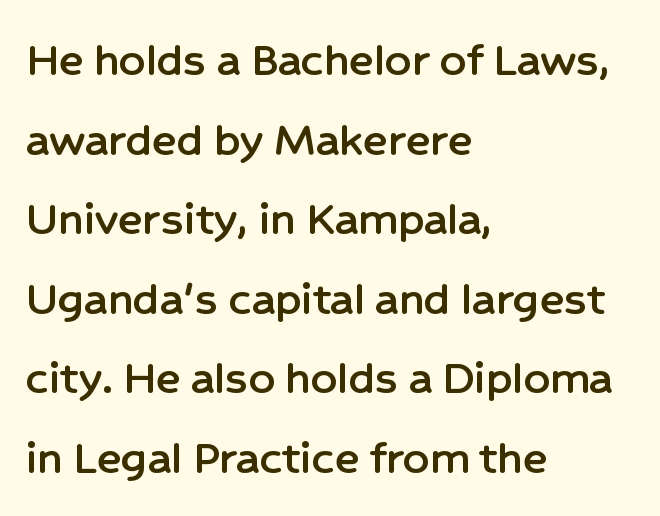
Honestly, the row spacing looks completely unremarkable. The face used here is a sans, in the tradition of grotesques and geometrics. All the whitespace from short lines collects on the right. Varying glyph widths throughout — classic text-font behaviour. Ordinary non-slanted type is in use. Letter spacing: default.
